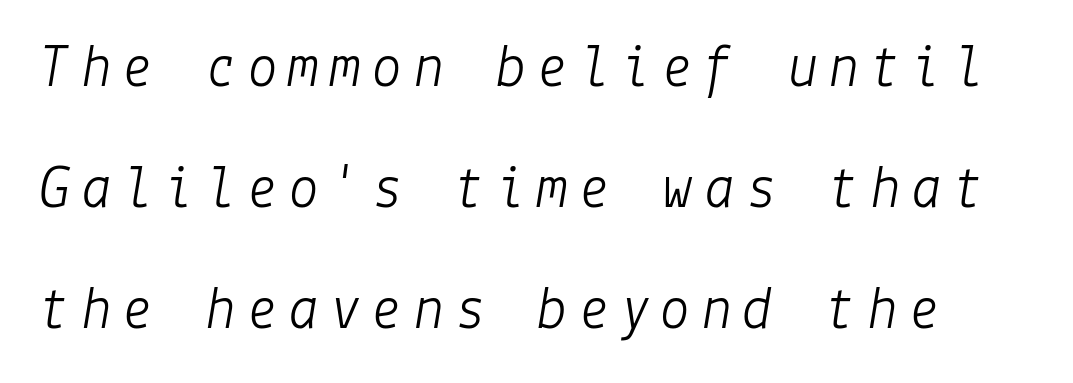
The image shows 62 px light type, italic (leaning right); set loose line spacing (1.95x), not underlined; low stroke contrast and a medium x-height.
